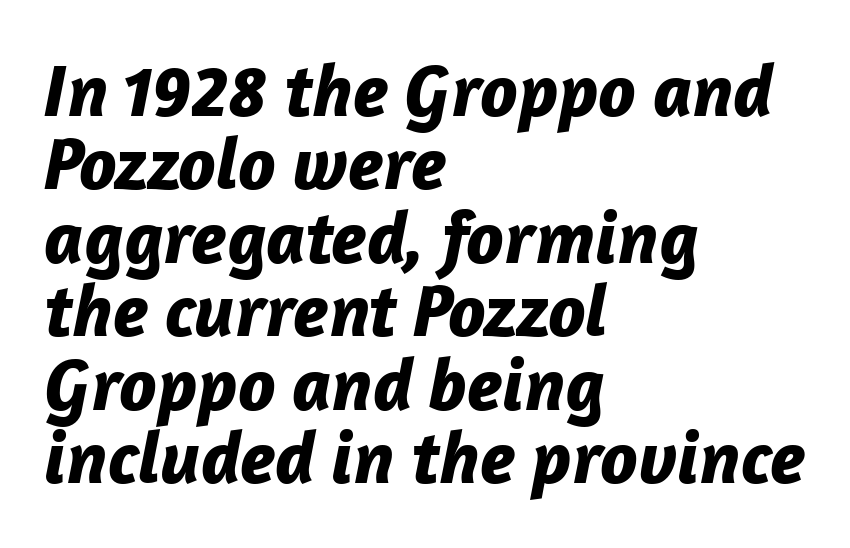
Q: Is the text bold? A: Yes.
Q: Is the text italic (slanted)? A: Yes, it leans right by about 12 degrees.
Q: Is the text underlined? A: No.
Q: How is the paragraph aligned? A: Left-aligned.
Q: Is the spacing between letters normal or unusually wide? A: Normal.
Q: Is the spacing between lines tight, normal or loose? A: Tight.
Q: Width (condensed, normal, or wide)? A: Normal.
Q: Stroke contrast? A: Low.
Q: x-height? A: Medium.
Q: Monospaced? A: No.
